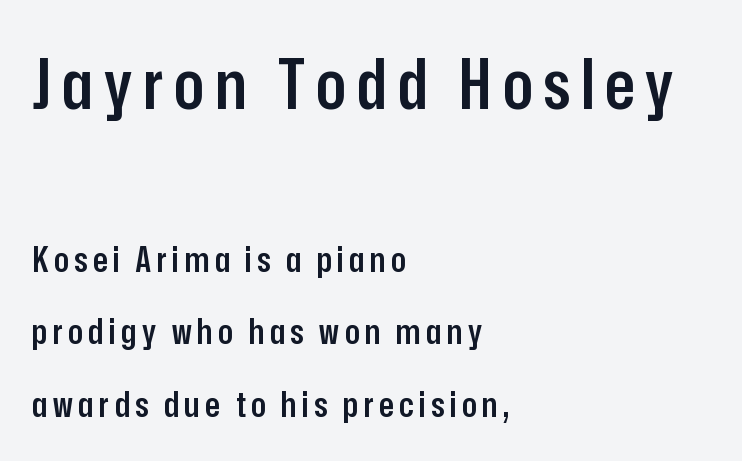
The image shows 70 px semibold, condensed sans-serif type, upright; set left-aligned, loose line spacing (2.07x), not underlined; the first (top) block is 2.0x larger; low stroke contrast and a medium x-height.
